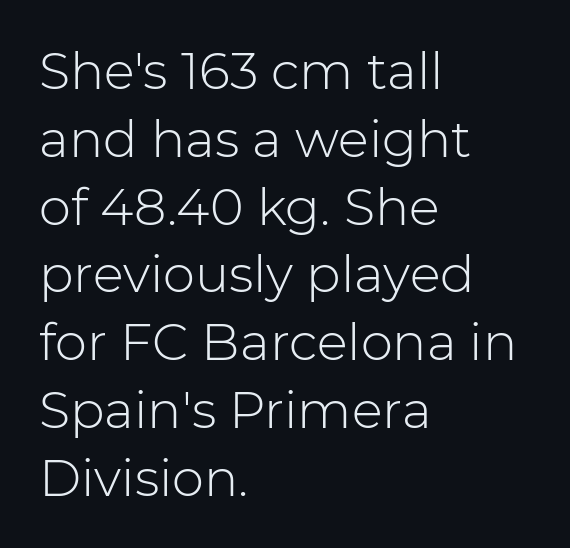
The image shows 51 px light sans-serif type, upright; set left-aligned, normal line spacing (1.33x), normal letter spacing, not underlined; low stroke contrast and a medium x-height.
